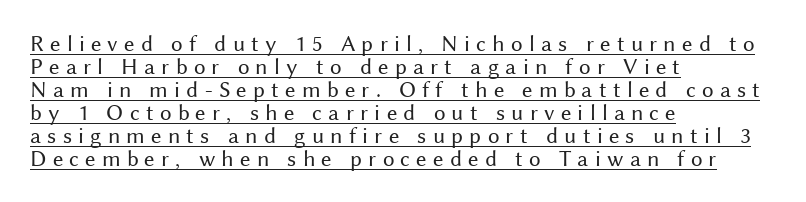
{"italic": "no", "bold": "no", "underline": "yes", "align": "left", "line_spacing": "tight", "line_spacing_ratio": 1.0, "letter_spacing": "wide", "letter_spacing_em": 0.27, "glyph_px": 23}
